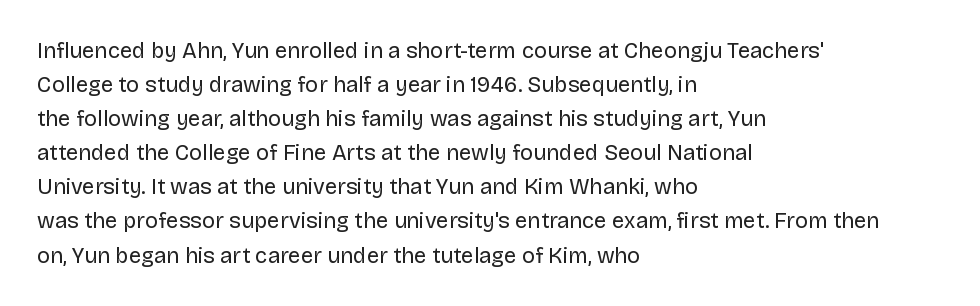
The image shows 22 px text type, upright; set left-aligned, normal line spacing (1.55x), normal letter spacing, not underlined.
